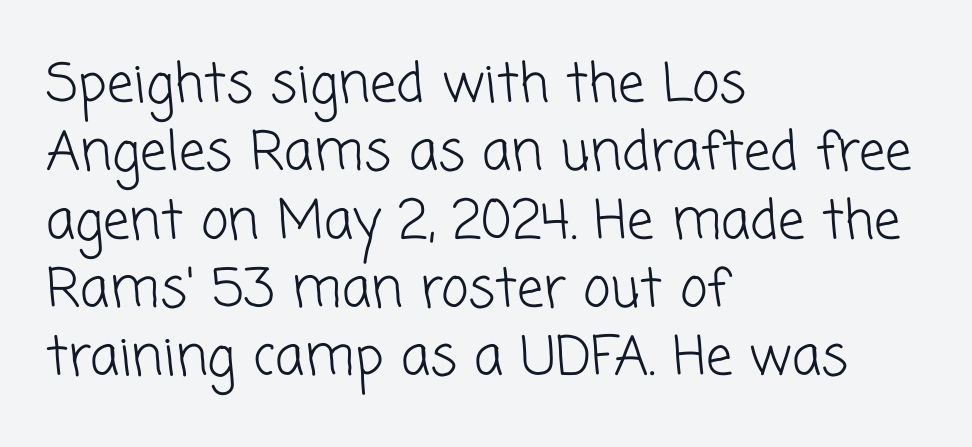
Q: Is the text bold? A: No.
Q: Is the typeface a serif or a sans-serif typeface? A: Sans-serif.
Q: Is the text underlined? A: No.
Q: How is the paragraph aligned? A: Left-aligned.
Q: Is the spacing between letters normal or unusually wide? A: Normal.
Q: Is the spacing between lines tight, normal or loose? A: Normal.
Q: Width (condensed, normal, or wide)? A: Normal.
Q: Stroke contrast? A: Low.
Q: x-height? A: Medium.
Q: Monospaced? A: No.
